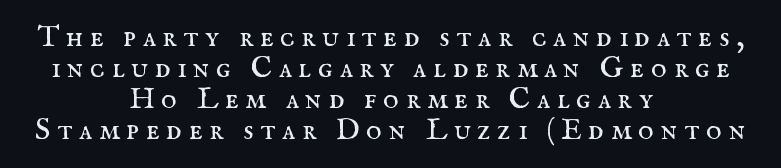
This sample has the flowing, uneven cadence of proportional lettering. Characters remain perfectly vertical along every line. A student would call this center alignment; a typographer would say set centered. Typographically, this falls in the serif category.
